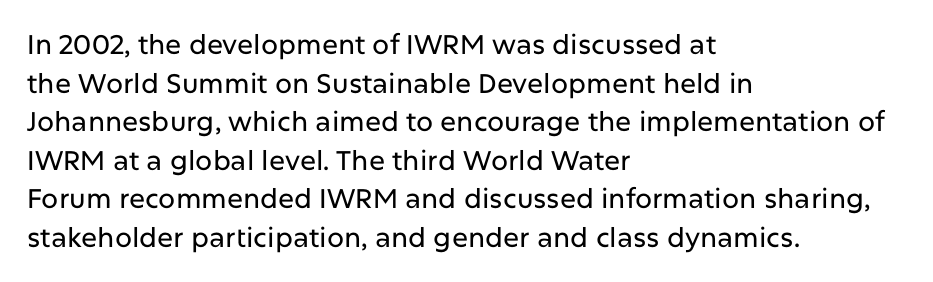
{"italic": "no", "underline": "no", "align": "left", "line_spacing": "normal", "line_spacing_ratio": 1.43, "letter_spacing": "normal", "letter_spacing_em": 0.0, "glyph_px": 27}
